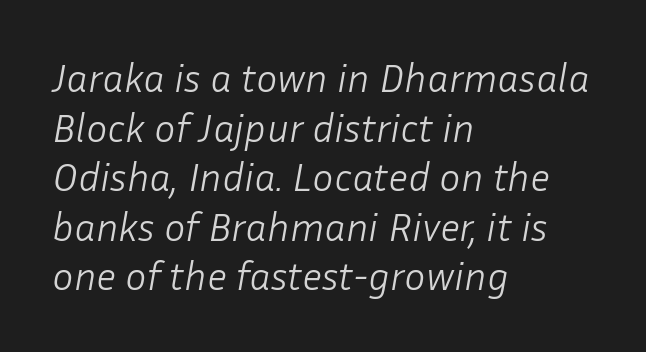
Q: Is the text bold? A: No.
Q: Is the text italic (slanted)? A: Yes, it leans right by about 10 degrees.
Q: Is the text underlined? A: No.
Q: How is the paragraph aligned? A: Left-aligned.
Q: Is the spacing between letters normal or unusually wide? A: Normal.
Q: Width (condensed, normal, or wide)? A: Normal.
Q: Stroke contrast? A: Low.
Q: x-height? A: Medium.
Q: Monospaced? A: No.
